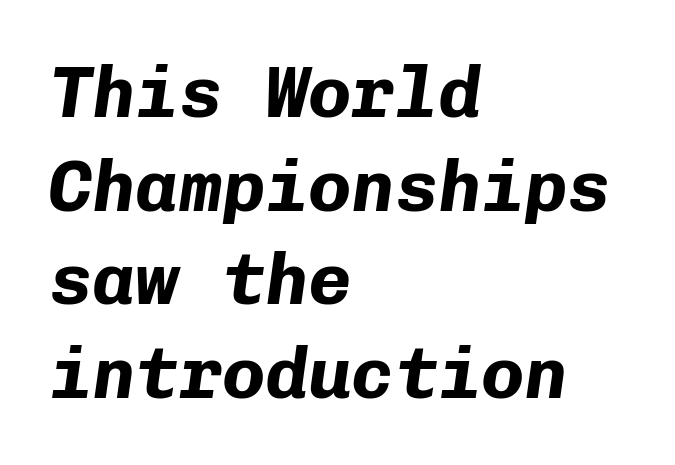
The image shows 72 px bold type, italic (leaning right), monospaced; set left-aligned, normal line spacing (1.3x), normal letter spacing, not underlined; low stroke contrast and a medium x-height.
